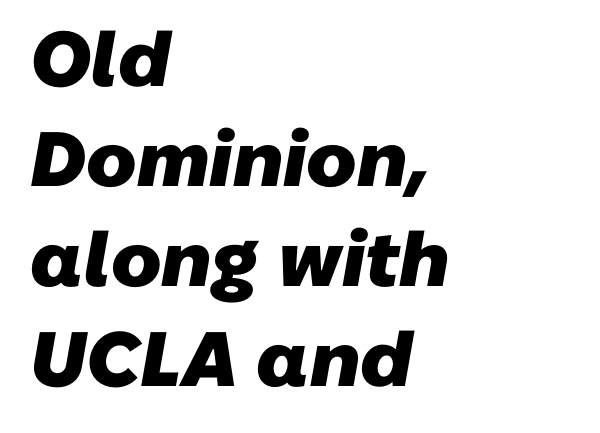
The image shows 77 px heavy sans-serif type; set left-aligned, normal line spacing (1.3x), normal letter spacing, not underlined; low stroke contrast and a medium x-height.
